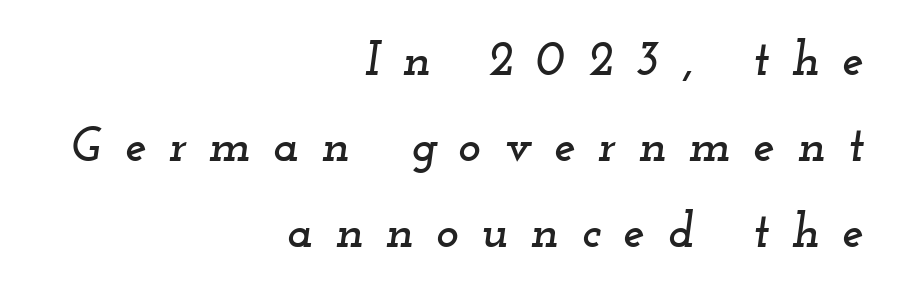
{"serif": "yes", "italic": "yes", "lean": "right", "slant_degrees": 12, "width": "wide", "stroke_contrast": "low", "x_height": "small", "monospaced": "no", "underline": "no", "align": "right", "line_spacing_ratio": 1.79, "letter_spacing": "wide", "letter_spacing_em": 0.47, "glyph_px": 48}
